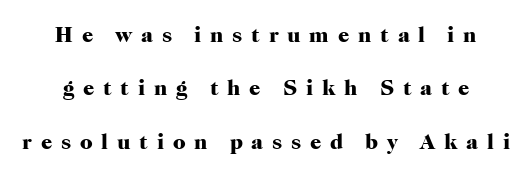
{"italic": "no", "bold": "yes", "underline": "no", "line_spacing": "loose", "line_spacing_ratio": 2.43, "letter_spacing": "wide", "letter_spacing_em": 0.4, "glyph_px": 22}
